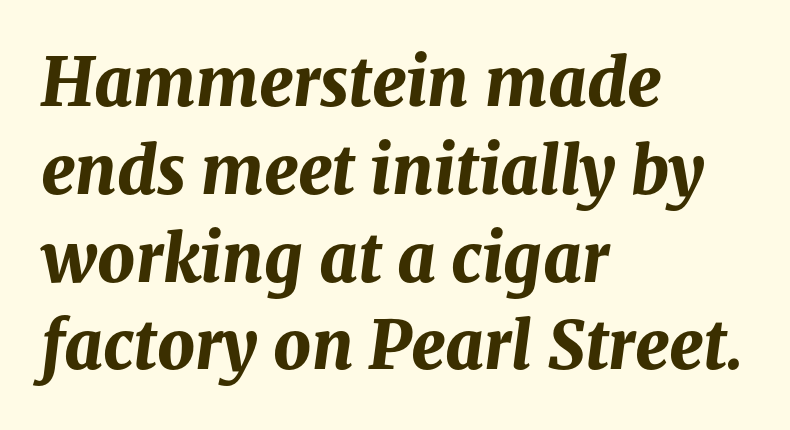
{"italic": "yes", "lean": "right", "slant_degrees": 8, "bold": "yes", "weight": "bold", "width": "normal", "stroke_contrast": "medium", "x_height": "medium", "monospaced": "no", "underline": "no", "align": "left", "line_spacing": "normal", "line_spacing_ratio": 1.33, "letter_spacing": "normal", "letter_spacing_em": 0.0, "glyph_px": 66}
